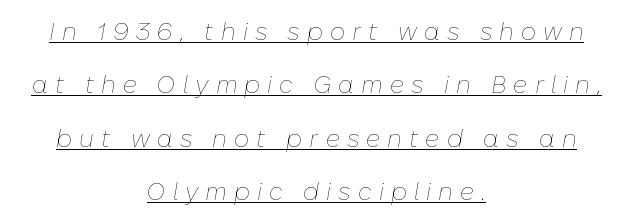
No letter is thick-stroked: the sample isn't bold. Italic: yes, the glyphs are oblique. Notice how the passage keeps no hard edge, just a central spine. A great deal of white space separates one row of letters from the next. Caption: lettering with a line underneath. Letter spacing: wide.
